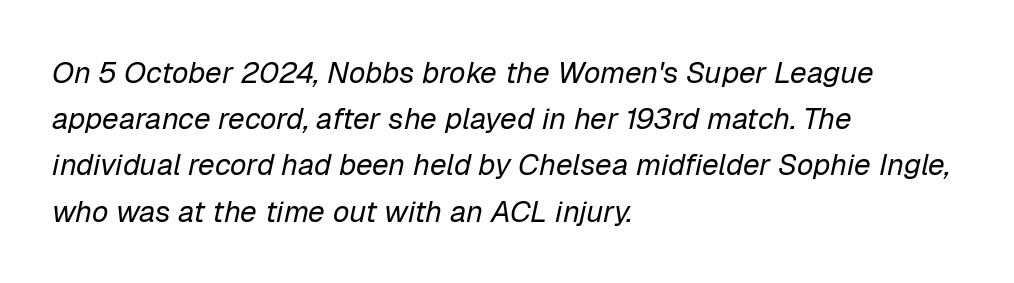
Q: Is the text bold? A: No.
Q: Is the text italic (slanted)? A: Yes, it leans right by about 12 degrees.
Q: Is the text underlined? A: No.
Q: How is the paragraph aligned? A: Left-aligned.
Q: Is the spacing between letters normal or unusually wide? A: Normal.
Q: Is the spacing between lines tight, normal or loose? A: Normal.
Q: Width (condensed, normal, or wide)? A: Normal.
Q: Stroke contrast? A: Low.
Q: x-height? A: Medium.
Q: Monospaced? A: No.
